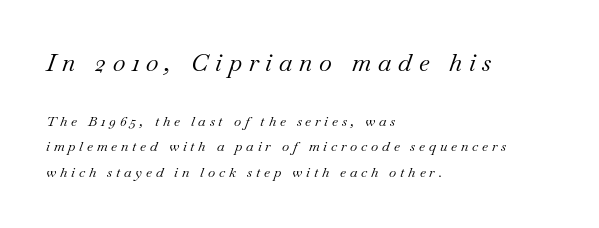
The rendering shrinks the type as you move from the upper chunk to the lower. When letters slant like this, we call the style italic. Vertical stems look standard width or narrower in stroke. Look at the tracking — it's clearly loosened, letters drifting apart.
